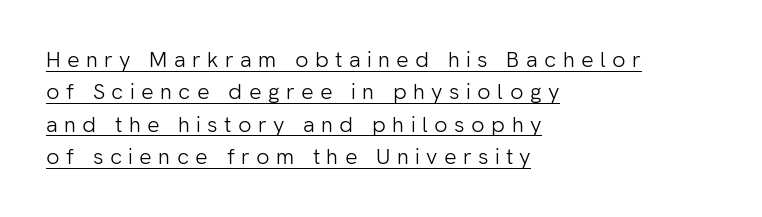
{"italic": "no", "bold": "no", "underline": "yes", "align": "left", "line_spacing": "normal", "line_spacing_ratio": 1.47, "letter_spacing": "wide", "letter_spacing_em": 0.29, "glyph_px": 22}
